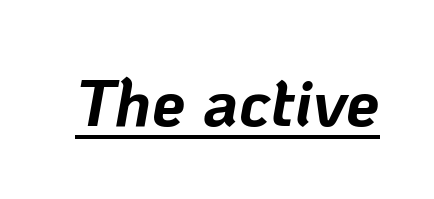
Default kerning and tracking; the words read as compact shapes. Varying glyph widths throughout — classic text-font behaviour. The rendering uses a bold face; every stroke is thick and dark. Observe the lean: these are italic letterforms.
